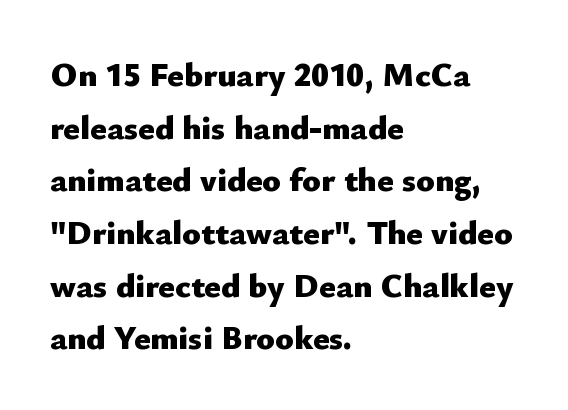
{"serif": "no", "italic": "no", "bold": "yes", "weight": "heavy", "width": "normal", "stroke_contrast": "low", "x_height": "small", "monospaced": "no", "underline": "no", "align": "left", "line_spacing": "normal", "line_spacing_ratio": 1.55, "letter_spacing": "normal", "letter_spacing_em": 0.0, "glyph_px": 34}
